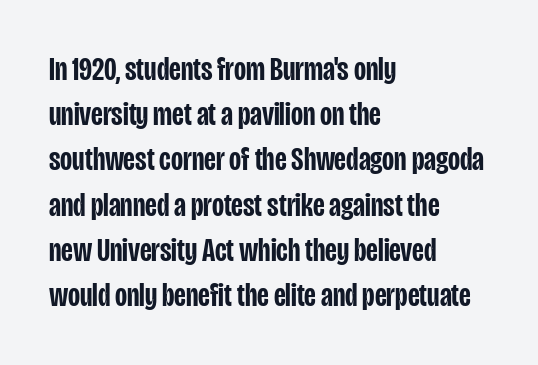
The image shows 33 px semibold, condensed sans-serif type, upright; set left-aligned, normal line spacing (1.37x), normal letter spacing, not underlined; low stroke contrast and a large x-height.
